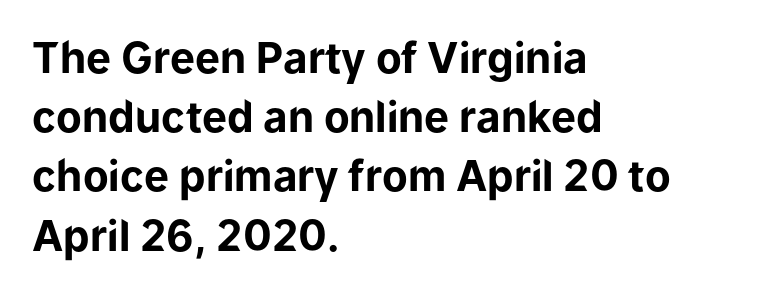
Upright lettering throughout. Look at the bottom of the vertical strokes: they stop flat, with no serifs. Which margin do the lines hug? The left one — the right edge is uneven. Weight: bold.
